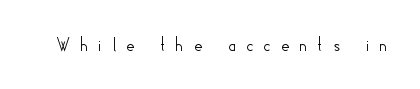
Q: Is the text italic (slanted)? A: No, it is upright.
Q: Is the text underlined? A: No.
Q: Is the spacing between letters normal or unusually wide? A: Unusually wide.
